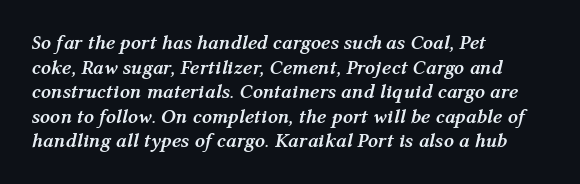
In terms of weight, the rendering is a true, heavy bold. Short and long lines alike share a common starting point at left. There's an unmistakable incline to the writing here. You could call the tracking neutral — neither tight nor loose. The baseline area is clear.
